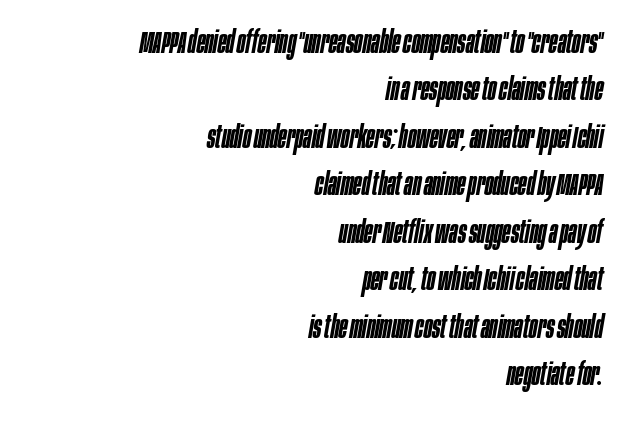
Q: Is the text bold? A: Semi-bold.
Q: Is the text italic (slanted)? A: Yes, it leans right by about 10 degrees.
Q: Is the text underlined? A: No.
Q: How is the paragraph aligned? A: Right-aligned.
Q: Is the spacing between letters normal or unusually wide? A: Normal.
Q: Is the spacing between lines tight, normal or loose? A: Normal.
Q: Width (condensed, normal, or wide)? A: Condensed.
Q: Stroke contrast? A: Low.
Q: x-height? A: Large.
Q: Monospaced? A: No.
